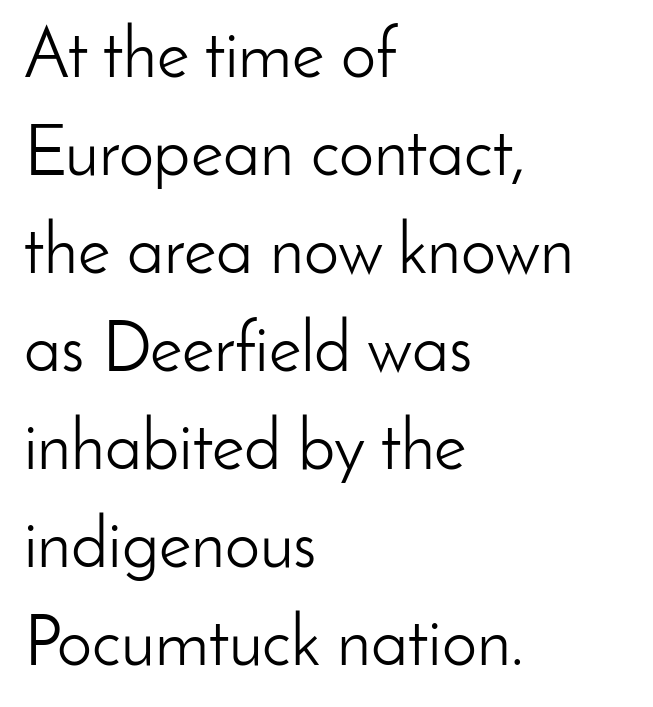
{"serif": "no", "italic": "no", "bold": "no", "weight": "light", "width": "normal", "stroke_contrast": "low", "x_height": "small", "monospaced": "no", "underline": "no", "align": "left", "line_spacing": "normal", "line_spacing_ratio": 1.4, "letter_spacing": "normal", "letter_spacing_em": 0.0, "glyph_px": 70}
